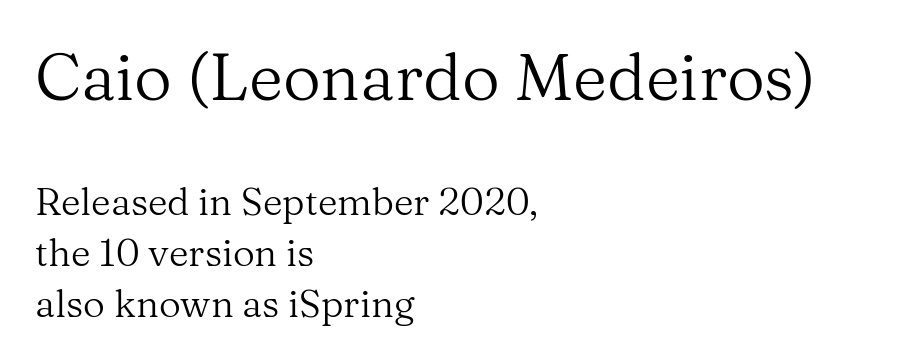
{"serif": "yes", "italic": "no", "bold": "no", "weight": "regular", "width": "normal", "stroke_contrast": "medium", "x_height": "medium", "monospaced": "no", "underline": "no", "align": "left", "line_spacing": "normal", "line_spacing_ratio": 1.35, "letter_spacing": "normal", "letter_spacing_em": 0.0, "larger_block": "first", "size_ratio": 1.74, "glyph_px": 66}
